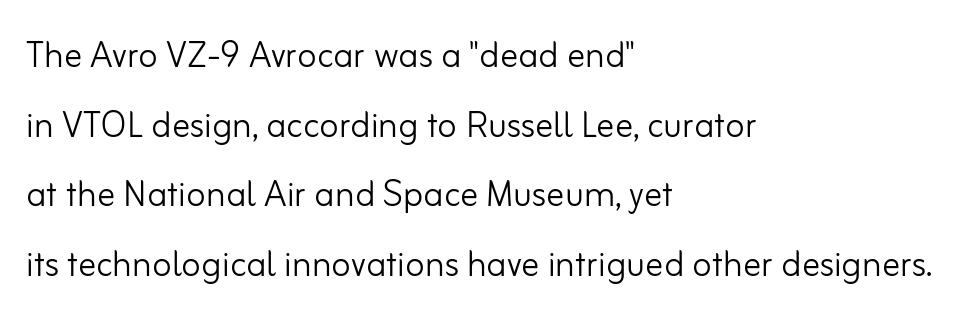
Q: Is the text bold? A: No.
Q: Is the text italic (slanted)? A: No, it is upright.
Q: Is the typeface a serif or a sans-serif typeface? A: Sans-serif.
Q: Is the text underlined? A: No.
Q: How is the paragraph aligned? A: Left-aligned.
Q: Is the spacing between letters normal or unusually wide? A: Normal.
Q: Is the spacing between lines tight, normal or loose? A: Normal.
Q: Width (condensed, normal, or wide)? A: Normal.
Q: Stroke contrast? A: Low.
Q: x-height? A: Small.
Q: Monospaced? A: No.
